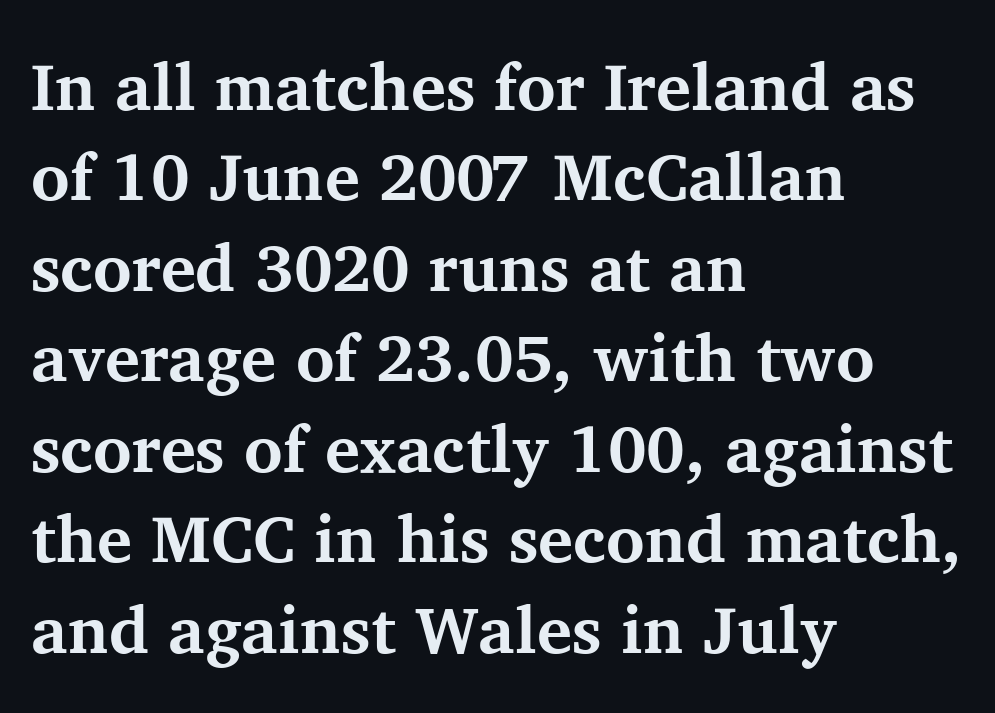
Descenders hang freely into open space. Nobody touched the tracking dial on this one. Line starts are locked; line ends wander. Character widths vary here, with narrow letters taking less room than wide ones. The passage shown is emphatically bold. Designer's note — italics off, roman on.
